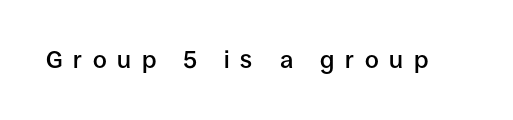
Q: Is the text bold? A: Semi-bold.
Q: Is the text italic (slanted)? A: No, it is upright.
Q: Is the text underlined? A: No.
Q: Is the spacing between letters normal or unusually wide? A: Unusually wide.
